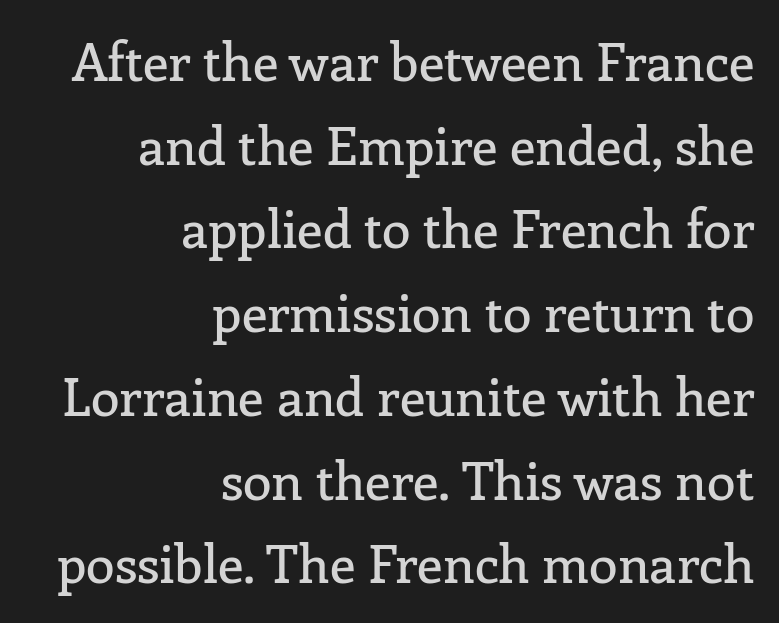
Q: Is the text italic (slanted)? A: No, it is upright.
Q: Is the typeface a serif or a sans-serif typeface? A: Serif.
Q: Is the text underlined? A: No.
Q: How is the paragraph aligned? A: Right-aligned.
Q: Is the spacing between letters normal or unusually wide? A: Normal.
Q: Is the spacing between lines tight, normal or loose? A: Normal.
Q: Width (condensed, normal, or wide)? A: Normal.
Q: Stroke contrast? A: Low.
Q: x-height? A: Medium.
Q: Monospaced? A: No.
